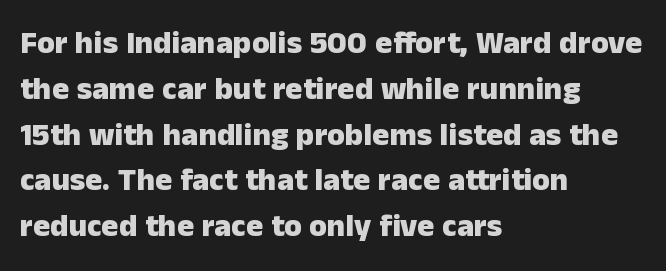
The horizontal fit of the characters is conventional and even. The passage shown is not underscored anywhere. Notice how the stems are strictly vertical — no italics here. Are there feet on the stems? There aren't — it's a sans. Heavy, bold letterforms.
